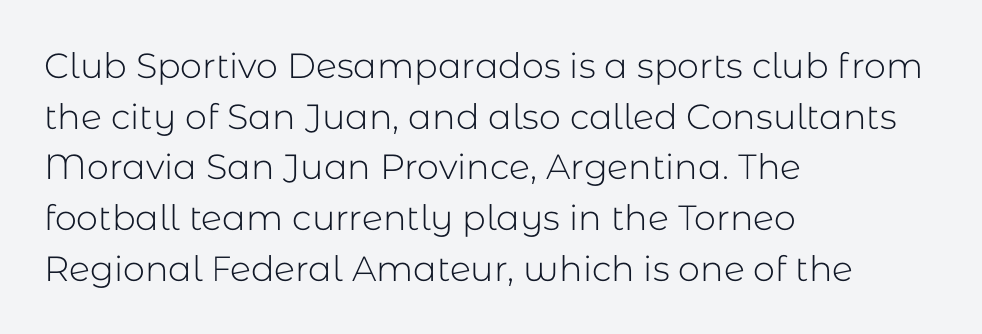
Q: Is the text bold? A: No.
Q: Is the text italic (slanted)? A: No, it is upright.
Q: Is the typeface a serif or a sans-serif typeface? A: Sans-serif.
Q: Is the text underlined? A: No.
Q: How is the paragraph aligned? A: Left-aligned.
Q: Is the spacing between letters normal or unusually wide? A: Normal.
Q: Is the spacing between lines tight, normal or loose? A: Normal.
Q: Width (condensed, normal, or wide)? A: Normal.
Q: Stroke contrast? A: Low.
Q: x-height? A: Medium.
Q: Monospaced? A: No.
